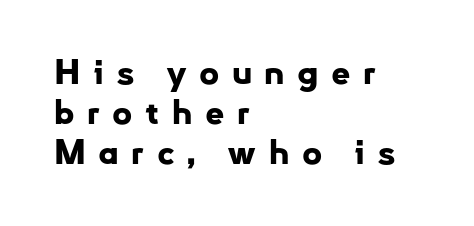
{"serif": "no", "italic": "no", "bold": "yes", "weight": "bold", "width": "normal", "stroke_contrast": "low", "x_height": "small", "monospaced": "no", "underline": "no", "align": "left", "line_spacing_ratio": 1.17, "letter_spacing": "wide", "letter_spacing_em": 0.36, "glyph_px": 34}
